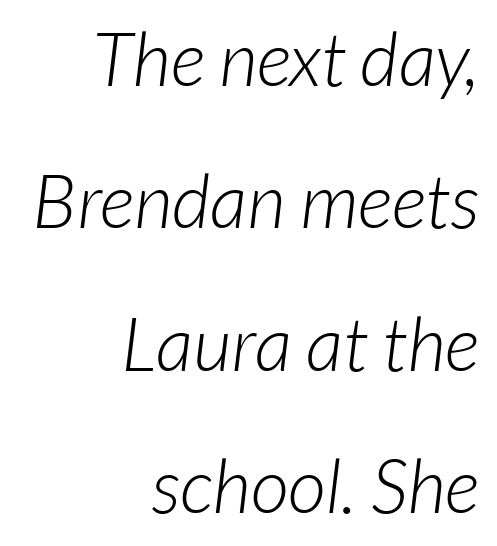
{"serif": "no", "bold": "no", "weight": "light", "width": "normal", "stroke_contrast": "low", "x_height": "medium", "monospaced": "no", "underline": "no", "align": "right", "line_spacing": "loose", "line_spacing_ratio": 1.9, "letter_spacing": "normal", "letter_spacing_em": 0.0, "glyph_px": 75}
